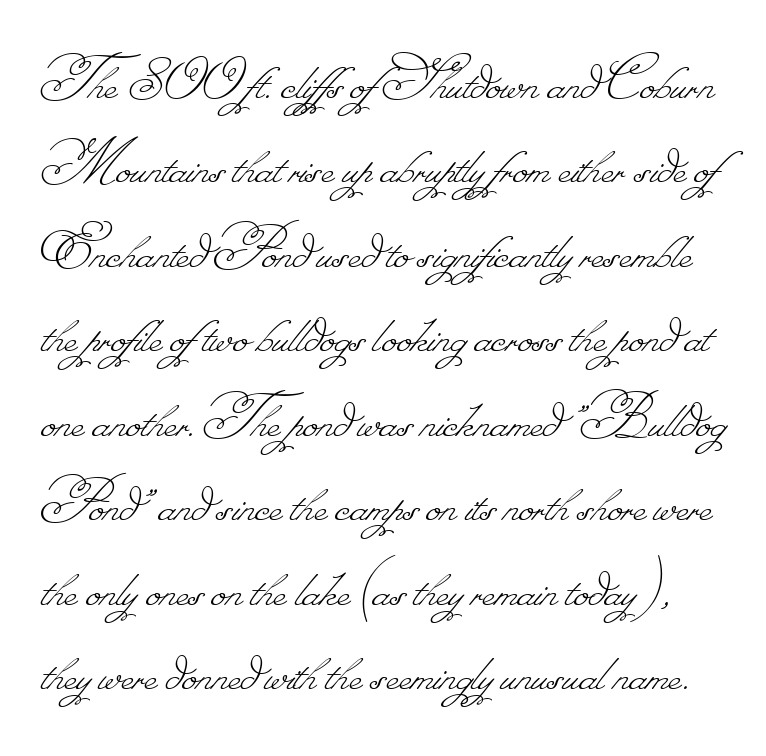
Students, note that the glyphs here touch the page at normal intervals. Check the space under the baseline: it is left empty. If you measured baseline to baseline, you'd find a middling distance. On a weight scale, this lands at 450 or below. The face used here is proportionally spaced, like ordinary book or web type.
